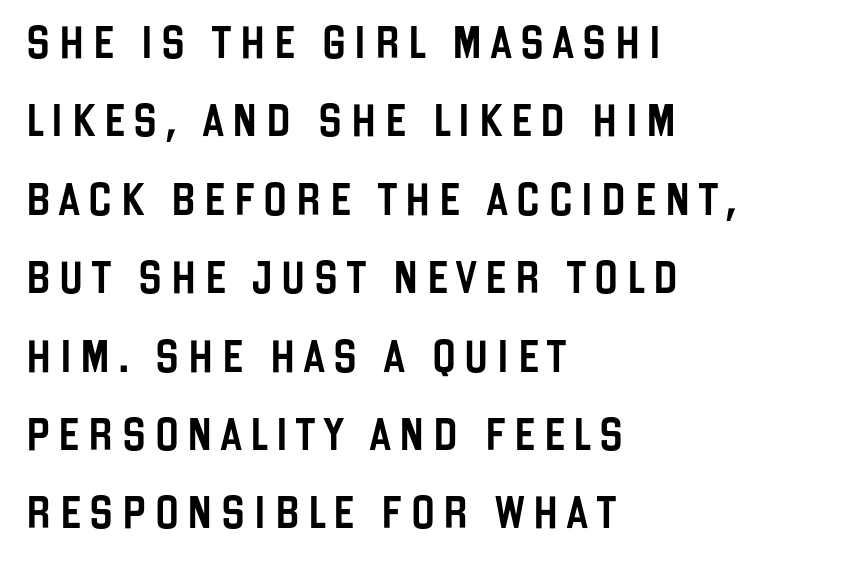
Here the glyphs are tracked loosely, breaking word shapes into spaced letters. Upright lettering throughout. The face used here is proportionally spaced, like ordinary book or web type. Honestly, the rows look like they've been pulled way apart.
